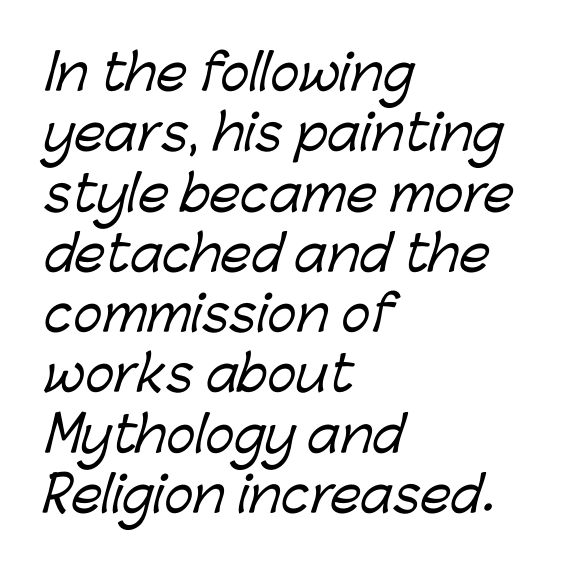
{"serif": "no", "width": "normal", "stroke_contrast": "low", "x_height": "medium", "monospaced": "no", "underline": "no", "align": "left", "line_spacing_ratio": 1.23, "letter_spacing": "normal", "letter_spacing_em": 0.0, "glyph_px": 49}
